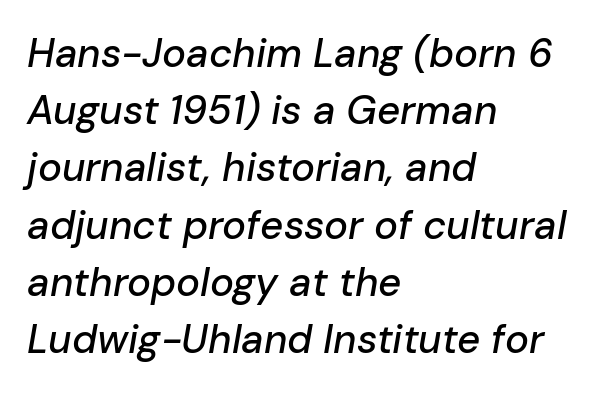
{"italic": "yes", "lean": "right", "slant_degrees": 10, "width": "normal", "stroke_contrast": "low", "x_height": "medium", "monospaced": "no", "underline": "no", "align": "left", "line_spacing": "normal", "line_spacing_ratio": 1.43, "letter_spacing": "normal", "letter_spacing_em": 0.0, "glyph_px": 40}
